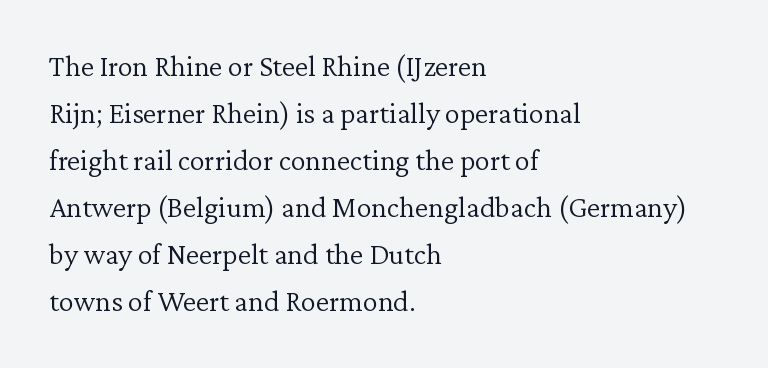
Summary of weight: not heavy and not bold. Only glyphs here, with clear space below each row. Does the type have serifs? Yes, each stem ends in a small foot. The paragraph has a hard left edge and a soft right edge. Rendered with straight, roman letterforms. Varying glyph widths throughout — classic text-font behaviour.
